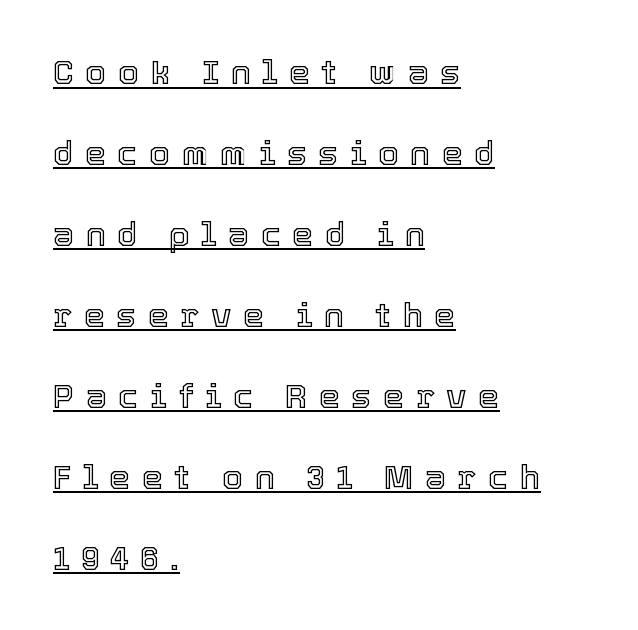
{"italic": "no", "width": "normal", "x_height": "medium", "monospaced": "no", "underline": "yes", "align": "left", "line_spacing": "loose", "line_spacing_ratio": 2.38, "letter_spacing": "wide", "letter_spacing_em": 0.33, "glyph_px": 34}
